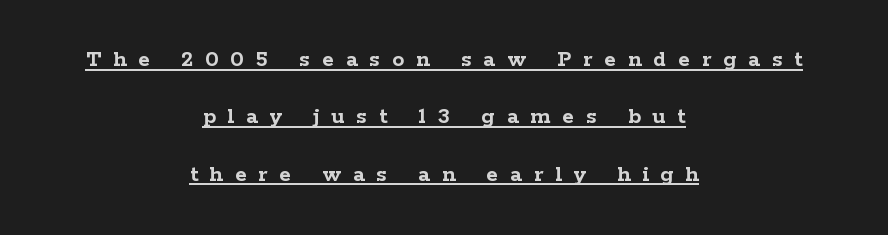
The image shows 24 px bold type, upright; set centered, loose line spacing (2.39x), unusually wide letter spacing (+0.5 em), underlined.
